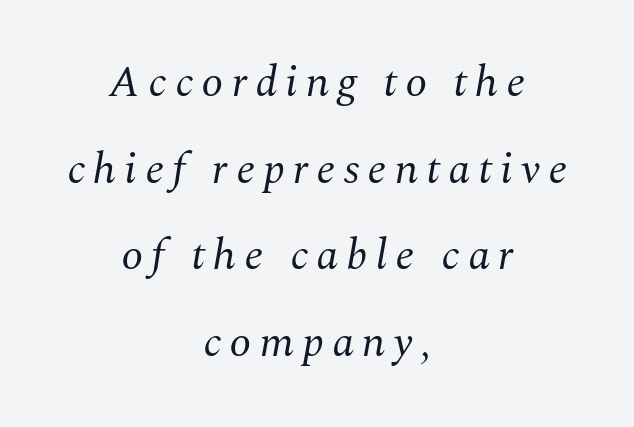
The image shows 44 px regular-weight serif type, italic (leaning right); set centered, loose line spacing (1.97x), not underlined; medium stroke contrast and a medium x-height.
